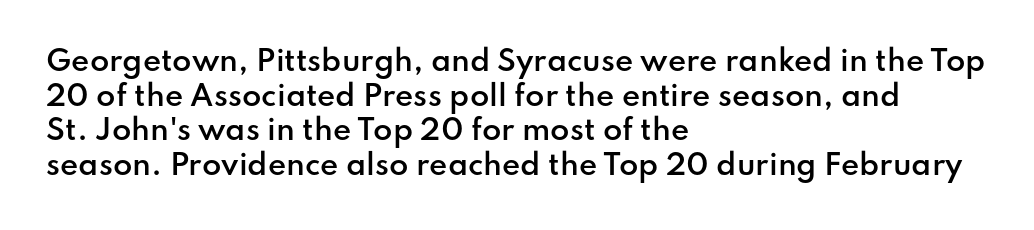
Compared with a centered layout, this one pins lines to the left instead. Do the characters align in a grid? No, the font is proportional. The passage shown is typeset with a sans-serif family. Students, note that the glyphs here touch the page at normal intervals. Quick note: underline off. This is moderately heavy type, rendered in semibold.
